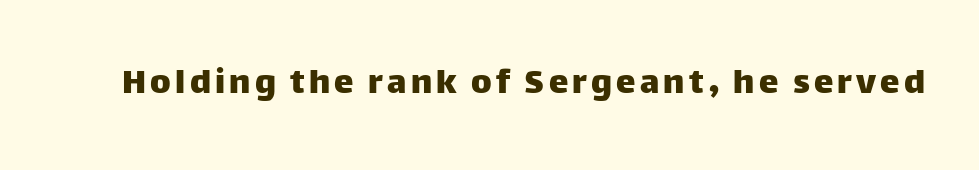
Q: Is the text italic (slanted)? A: No, it is upright.
Q: Is the typeface a serif or a sans-serif typeface? A: Sans-serif.
Q: Is the text underlined? A: No.
Q: Width (condensed, normal, or wide)? A: Normal.
Q: Stroke contrast? A: Low.
Q: x-height? A: Large.
Q: Monospaced? A: No.
